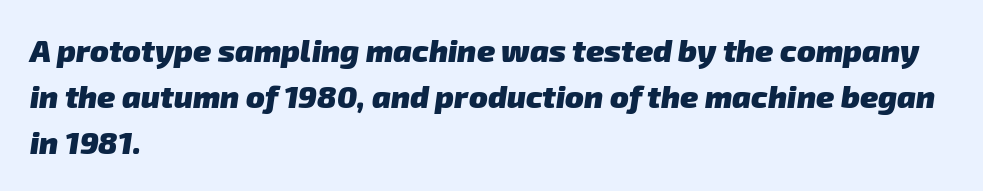
{"serif": "no", "bold": "yes", "weight": "heavy", "width": "normal", "stroke_contrast": "low", "x_height": "medium", "monospaced": "no", "underline": "no", "align": "left", "line_spacing": "normal", "line_spacing_ratio": 1.49, "letter_spacing": "normal", "letter_spacing_em": 0.0, "glyph_px": 31}
